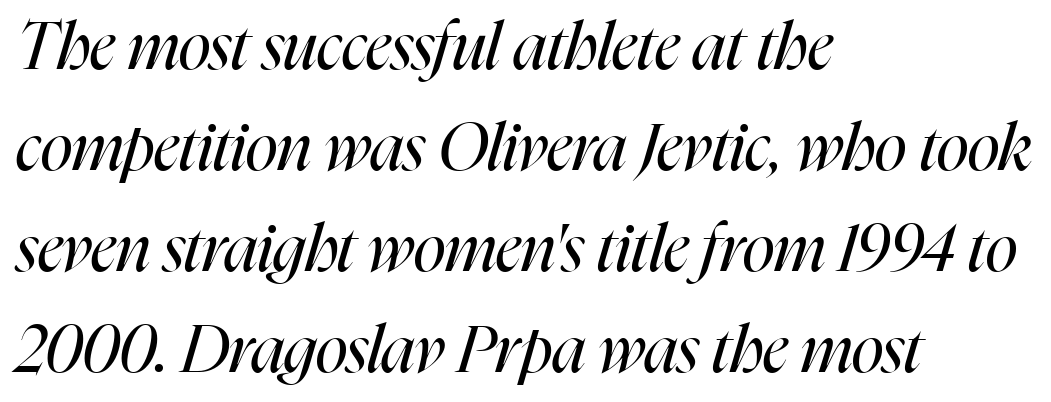
The typesetting does not lean heavy: it is not bold. Notice how descenders clear the ascenders below comfortably — that's standard leading. Posture: slanted. Varying glyph widths throughout — classic text-font behaviour. Glance below the letters and you will spot only blank space. Nobody touched the tracking dial on this one.
